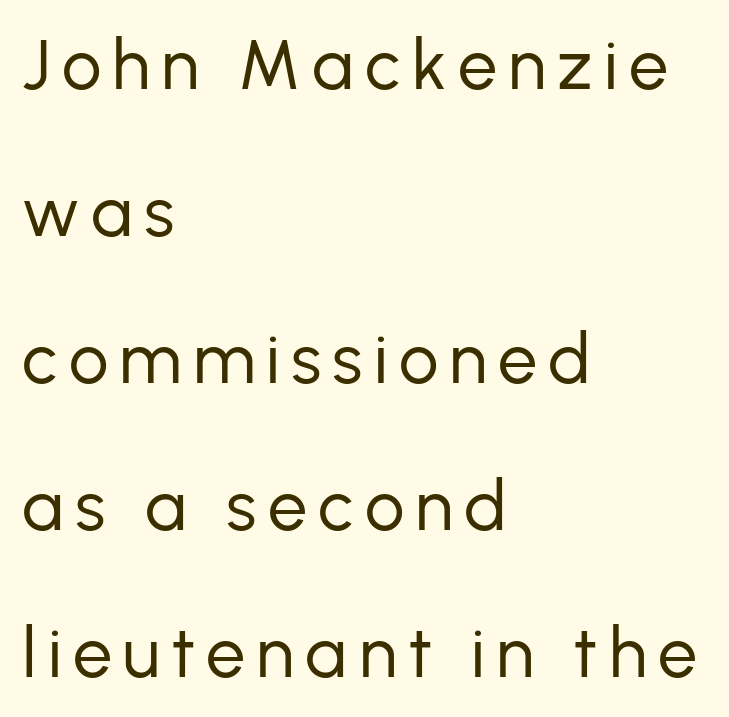
Q: Is the text bold? A: No.
Q: Is the text italic (slanted)? A: No, it is upright.
Q: Is the typeface a serif or a sans-serif typeface? A: Sans-serif.
Q: Is the text underlined? A: No.
Q: How is the paragraph aligned? A: Left-aligned.
Q: Is the spacing between lines tight, normal or loose? A: Loose.
Q: Width (condensed, normal, or wide)? A: Normal.
Q: Stroke contrast? A: Low.
Q: x-height? A: Medium.
Q: Monospaced? A: No.
